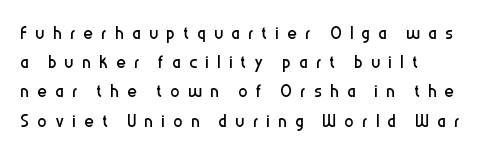
Q: Is the text bold? A: No.
Q: Is the text italic (slanted)? A: No, it is upright.
Q: Is the text underlined? A: No.
Q: How is the paragraph aligned? A: Left-aligned.
Q: Is the spacing between letters normal or unusually wide? A: Unusually wide.
Q: Is the spacing between lines tight, normal or loose? A: Normal.
